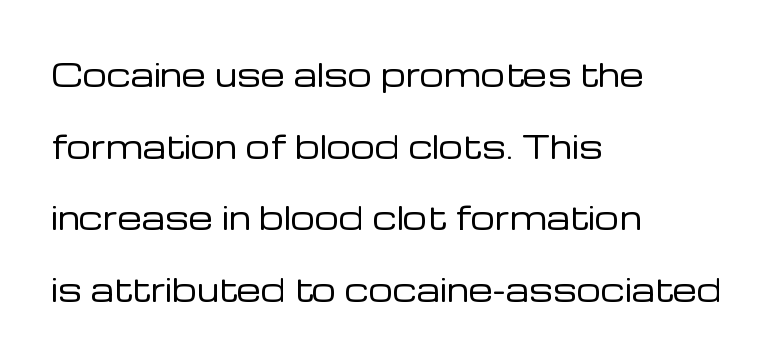
Q: Is the text bold? A: No.
Q: Is the text italic (slanted)? A: No, it is upright.
Q: Is the typeface a serif or a sans-serif typeface? A: Sans-serif.
Q: Is the text underlined? A: No.
Q: How is the paragraph aligned? A: Left-aligned.
Q: Is the spacing between letters normal or unusually wide? A: Normal.
Q: Is the spacing between lines tight, normal or loose? A: Loose.
Q: Width (condensed, normal, or wide)? A: Normal.
Q: Stroke contrast? A: Low.
Q: x-height? A: Medium.
Q: Monospaced? A: No.
